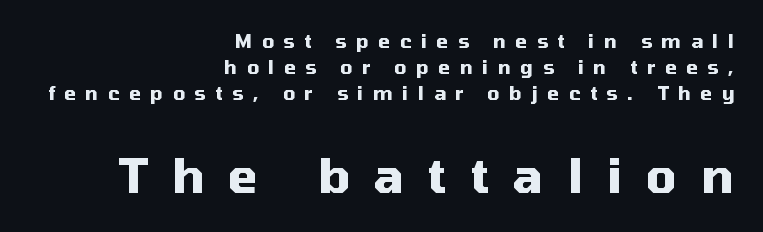
The image shows 48 px heavy sans-serif type, upright; set right-aligned, normal line spacing (1.36x), unusually wide letter spacing (+0.5 em), not underlined; the second (bottom) block is 2.53x larger; medium stroke contrast and a medium x-height.
